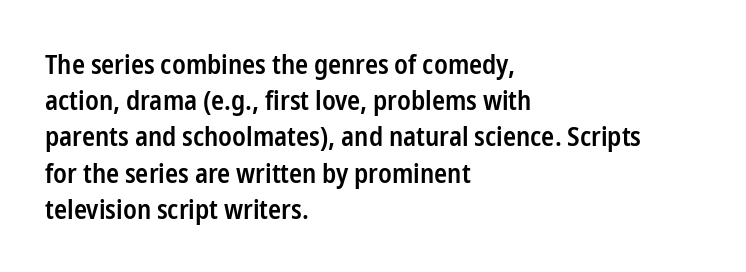
The image shows 27 px text type, upright; set left-aligned, normal line spacing (1.34x), normal letter spacing, not underlined.
